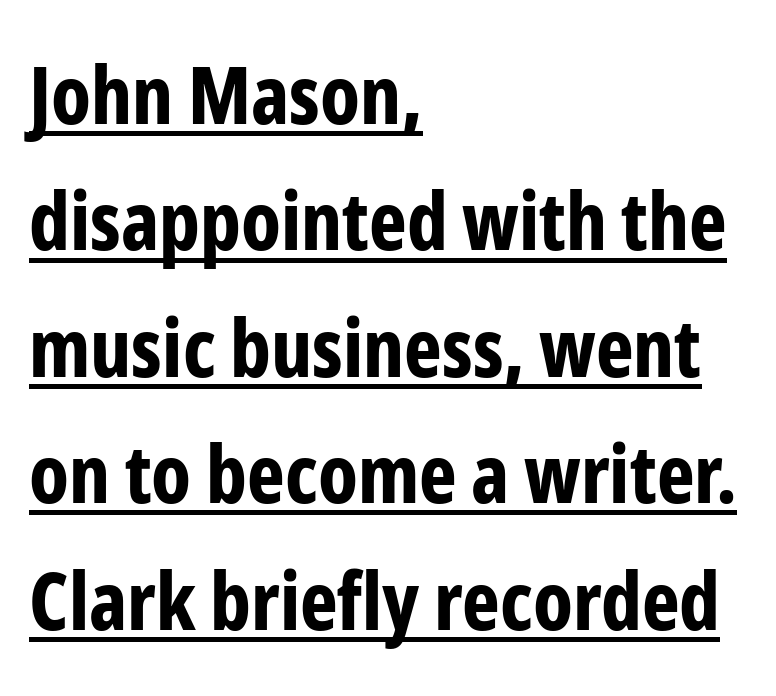
Q: Is the text bold? A: Yes.
Q: Is the text italic (slanted)? A: No, it is upright.
Q: Is the typeface a serif or a sans-serif typeface? A: Sans-serif.
Q: Is the text underlined? A: Yes.
Q: How is the paragraph aligned? A: Left-aligned.
Q: Is the spacing between letters normal or unusually wide? A: Normal.
Q: Is the spacing between lines tight, normal or loose? A: Normal.
Q: Width (condensed, normal, or wide)? A: Condensed.
Q: Stroke contrast? A: Low.
Q: x-height? A: Medium.
Q: Monospaced? A: No.
